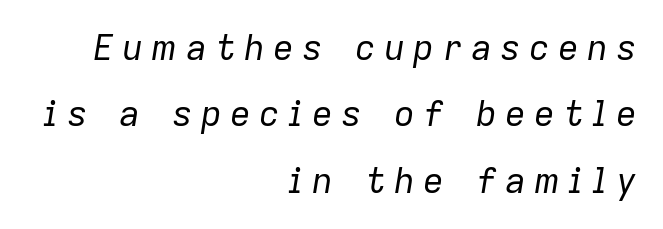
The face looks like a standard text weight, possibly lighter. One-word summary of the alignment: right. The zone under the glyphs is completely vacant. Words appear elongated and porous because spacing is wide. In terms of posture, this sample is oblique.
